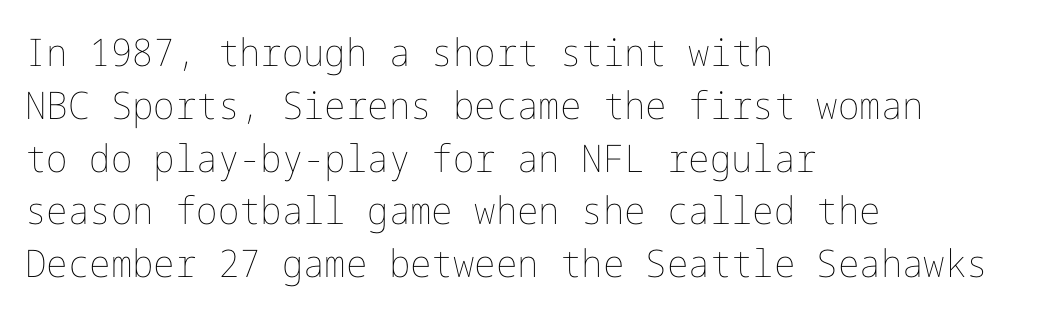
The image shows 38 px thin type, upright; set left-aligned, normal line spacing (1.39x), normal letter spacing, not underlined; low stroke contrast and a medium x-height.
